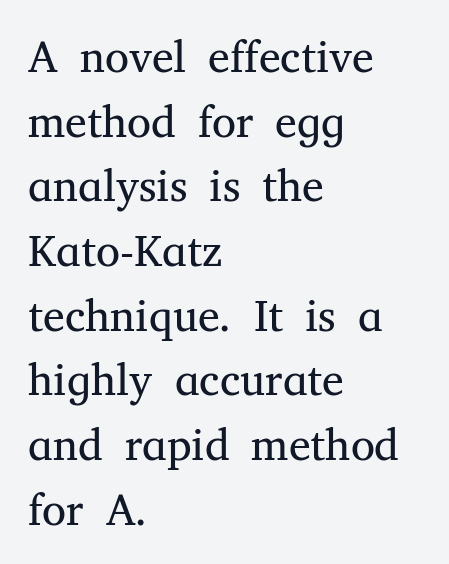
The image shows 44 px regular-weight serif type, upright; set left-aligned, normal line spacing (1.47x), normal letter spacing, not underlined; medium stroke contrast and a medium x-height.
